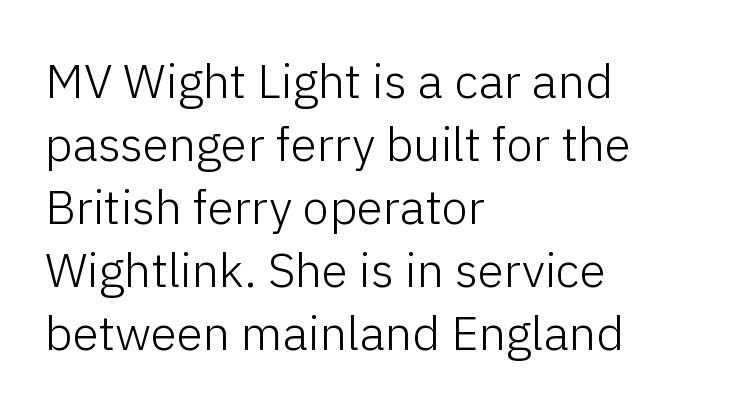
Q: Is the text bold? A: No.
Q: Is the text italic (slanted)? A: No, it is upright.
Q: Is the typeface a serif or a sans-serif typeface? A: Sans-serif.
Q: Is the text underlined? A: No.
Q: How is the paragraph aligned? A: Left-aligned.
Q: Is the spacing between letters normal or unusually wide? A: Normal.
Q: Is the spacing between lines tight, normal or loose? A: Normal.
Q: Width (condensed, normal, or wide)? A: Normal.
Q: Stroke contrast? A: Low.
Q: x-height? A: Medium.
Q: Monospaced? A: No.
